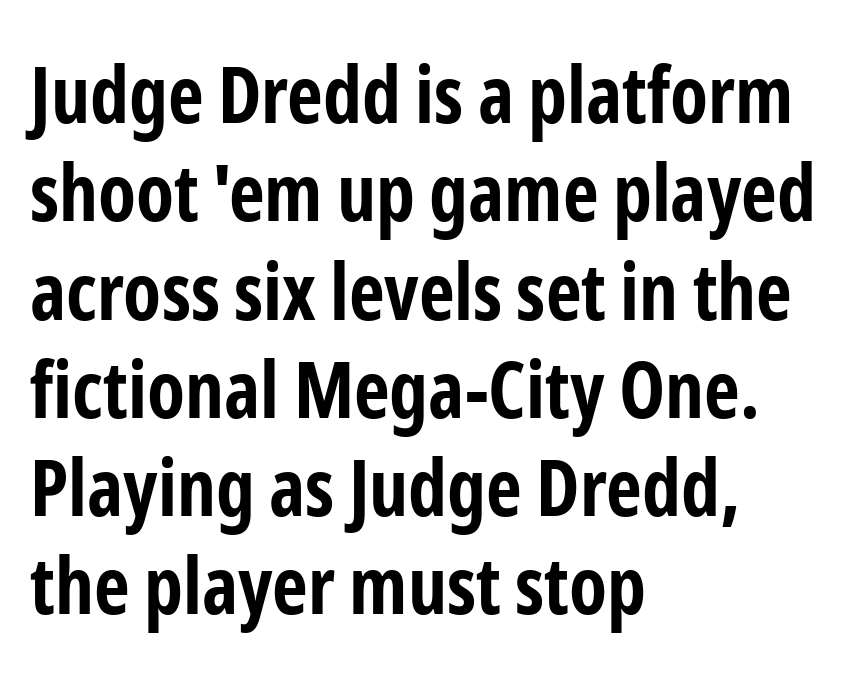
The image shows 78 px bold, condensed sans-serif type, upright; set left-aligned, normal line spacing (1.26x), normal letter spacing, not underlined; low stroke contrast and a medium x-height.
